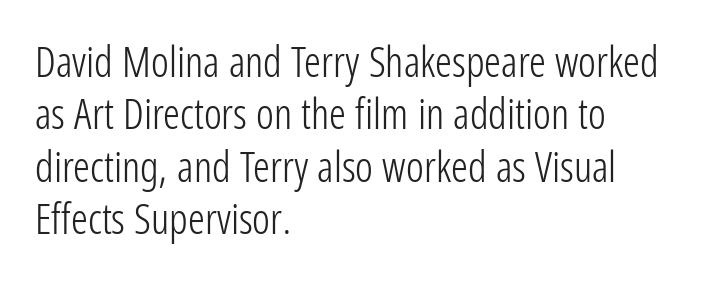
The image shows 42 px light, condensed sans-serif type, upright; set left-aligned, normal line spacing (1.25x), normal letter spacing, not underlined; low stroke contrast and a medium x-height.
